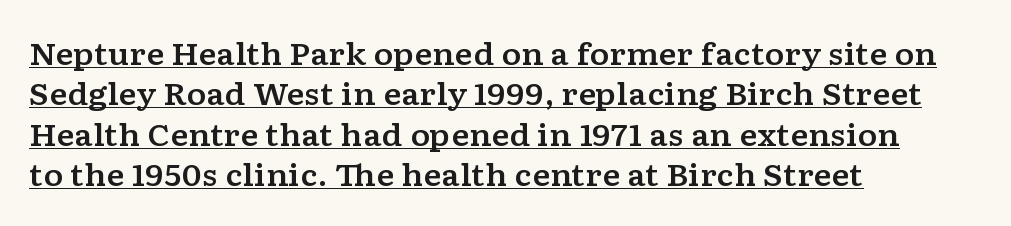
The image shows 30 px wide serif type, upright; set left-aligned, normal line spacing (1.35x), normal letter spacing, underlined; low stroke contrast and a medium x-height.
